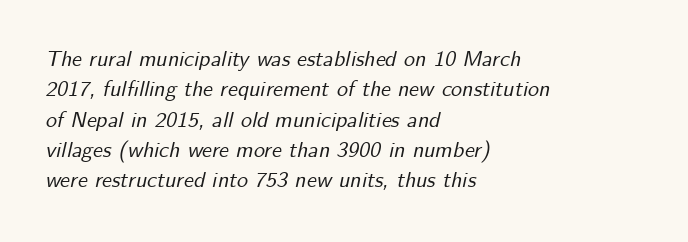
Q: Is the text italic (slanted)? A: Yes, it leans right by about 12 degrees.
Q: Is the text underlined? A: No.
Q: How is the paragraph aligned? A: Left-aligned.
Q: Is the spacing between letters normal or unusually wide? A: Normal.
Q: Is the spacing between lines tight, normal or loose? A: Normal.
